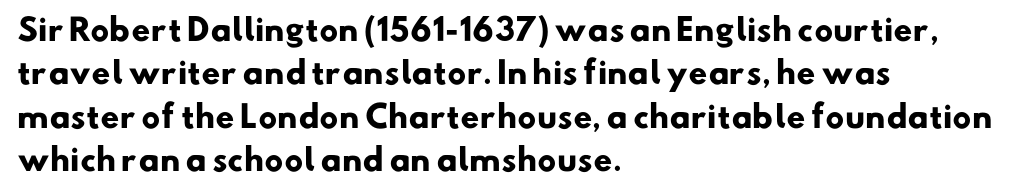
{"serif": "no", "bold": "yes", "weight": "heavy", "width": "normal", "stroke_contrast": "low", "x_height": "small", "monospaced": "no", "underline": "no", "align": "left", "line_spacing": "normal", "line_spacing_ratio": 1.45, "letter_spacing": "normal", "letter_spacing_em": 0.0, "glyph_px": 30}
